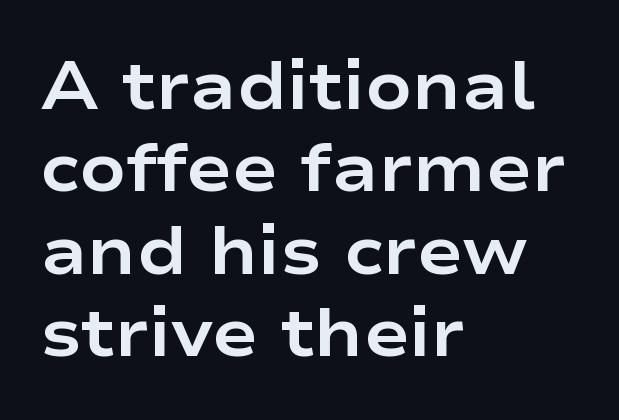
Stroke terminals: plain, sans-serif. Tracking here is standard; glyphs follow each other at the usual distance. I'd describe the lettering as bold — thick and assertive. The strip under each line holds only bare page.
